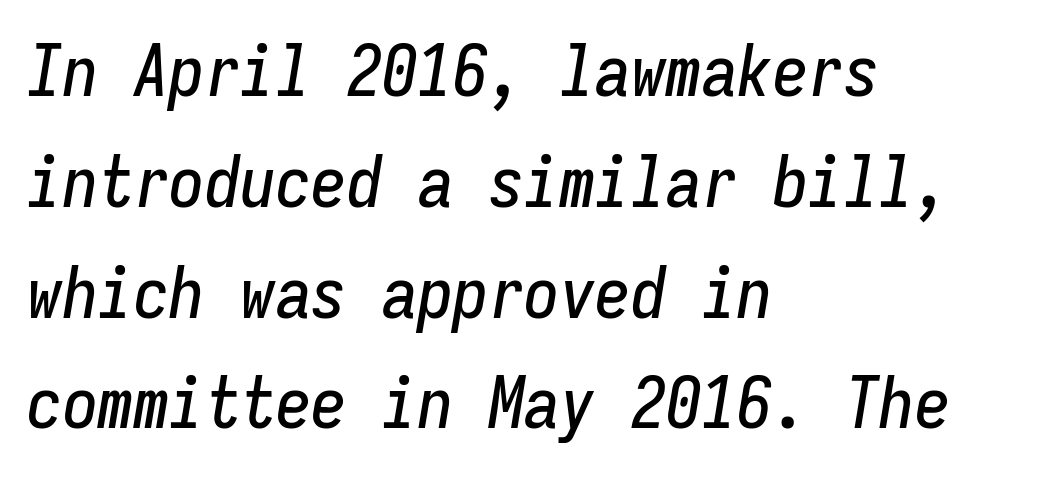
{"italic": "yes", "lean": "right", "slant_degrees": 9, "width": "condensed", "stroke_contrast": "low", "x_height": "medium", "monospaced": "yes", "underline": "no", "align": "left", "line_spacing": "normal", "line_spacing_ratio": 1.56, "letter_spacing": "normal", "letter_spacing_em": 0.0, "glyph_px": 71}
